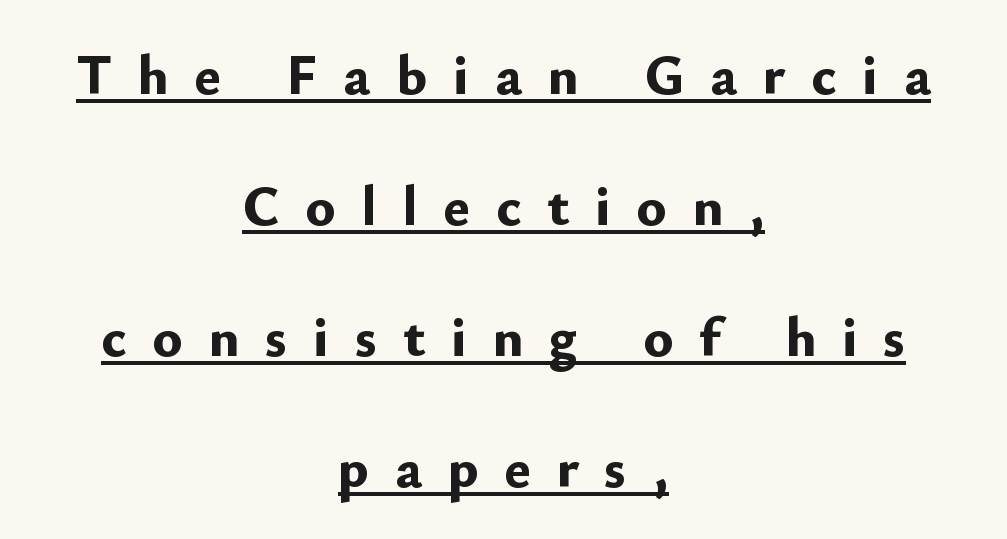
Q: Is the text bold? A: Yes.
Q: Is the text italic (slanted)? A: No, it is upright.
Q: Is the typeface a serif or a sans-serif typeface? A: Sans-serif.
Q: Is the text underlined? A: Yes.
Q: How is the paragraph aligned? A: Centered.
Q: Is the spacing between letters normal or unusually wide? A: Unusually wide.
Q: Is the spacing between lines tight, normal or loose? A: Loose.
Q: Width (condensed, normal, or wide)? A: Normal.
Q: Stroke contrast? A: Low.
Q: x-height? A: Small.
Q: Monospaced? A: No.
